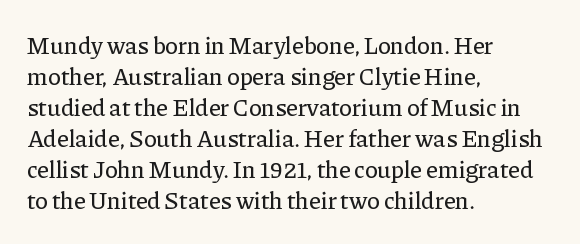
{"italic": "no", "underline": "no", "align": "left", "line_spacing": "normal", "line_spacing_ratio": 1.29, "letter_spacing": "normal", "letter_spacing_em": 0.0, "glyph_px": 24}
